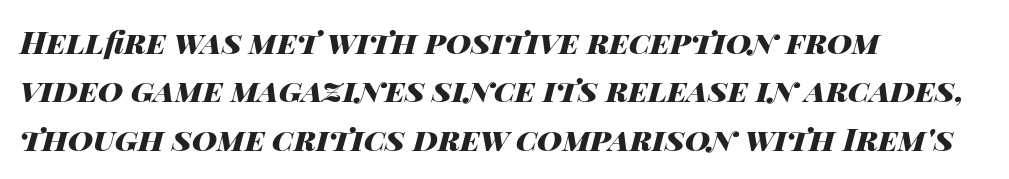
{"italic": "yes", "lean": "right", "slant_degrees": 14, "bold": "yes", "weight": "heavy", "width": "wide", "stroke_contrast": "high", "x_height": "large", "monospaced": "no", "underline": "no", "align": "left", "line_spacing": "normal", "line_spacing_ratio": 1.56, "letter_spacing": "normal", "letter_spacing_em": 0.0, "glyph_px": 31}
